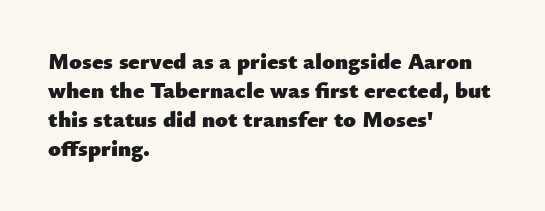
Q: Is the text bold? A: Yes.
Q: Is the text italic (slanted)? A: No, it is upright.
Q: Is the text underlined? A: No.
Q: How is the paragraph aligned? A: Left-aligned.
Q: Is the spacing between letters normal or unusually wide? A: Normal.
Q: Is the spacing between lines tight, normal or loose? A: Normal.
